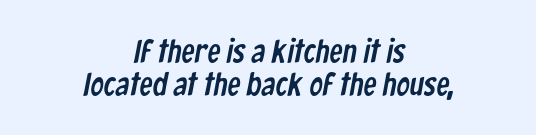
{"serif": "no", "width": "condensed", "stroke_contrast": "low", "x_height": "medium", "monospaced": "no", "underline": "no", "align": "center", "line_spacing": "tight", "line_spacing_ratio": 0.99, "letter_spacing": "normal", "letter_spacing_em": 0.0, "glyph_px": 33}
